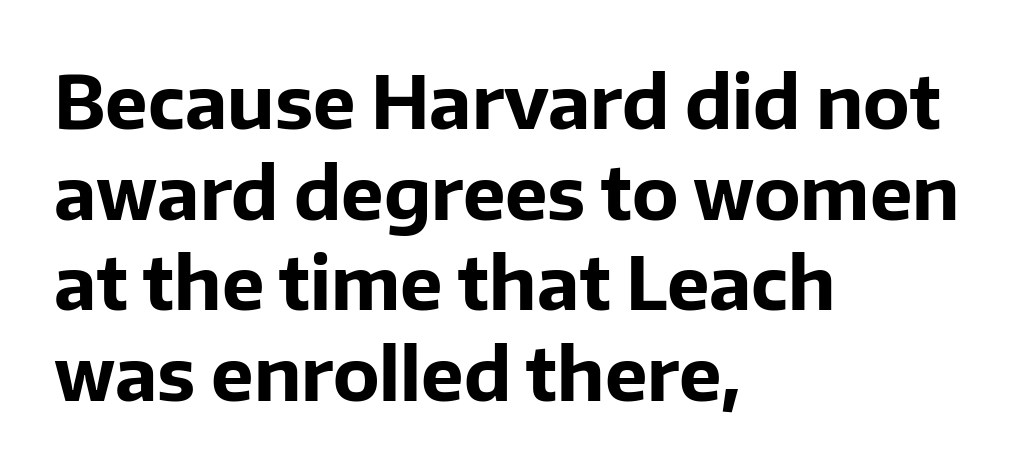
Q: Is the text bold? A: Yes.
Q: Is the text italic (slanted)? A: No, it is upright.
Q: Is the typeface a serif or a sans-serif typeface? A: Sans-serif.
Q: Is the text underlined? A: No.
Q: How is the paragraph aligned? A: Left-aligned.
Q: Is the spacing between letters normal or unusually wide? A: Normal.
Q: Is the spacing between lines tight, normal or loose? A: Normal.
Q: Width (condensed, normal, or wide)? A: Normal.
Q: Stroke contrast? A: Low.
Q: x-height? A: Medium.
Q: Monospaced? A: No.
